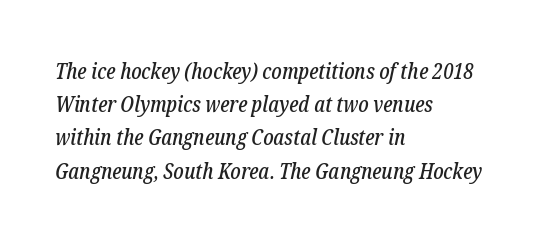
A classic flush-left, rag-right setting is used for this passage. Each word holds together tightly as a unit, with standard inter-letter gaps. A typesetter would mark this as italic. Underline: absent. A typesetter would call this leading conventional body-copy spacing.
